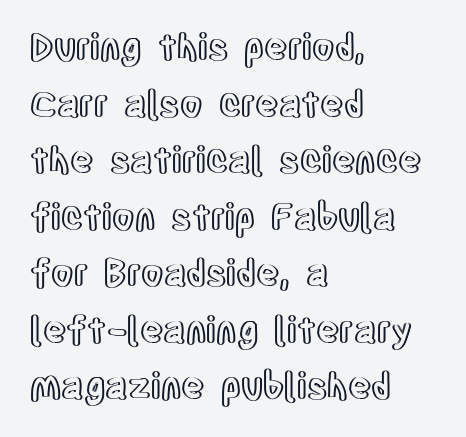
The image shows 36 px condensed type, upright; set left-aligned, normal line spacing (1.57x), normal letter spacing, not underlined; a large x-height.
